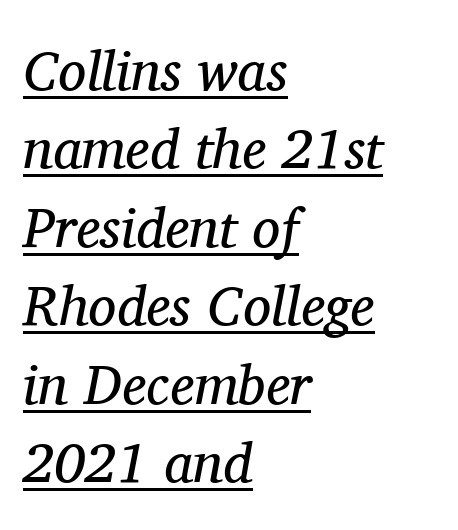
Beneath each row of characters lies a ruled line. In terms of letterspacing, this is plain default setting. Caption: face not bold, strokes unweighted. Posture: slanted.
